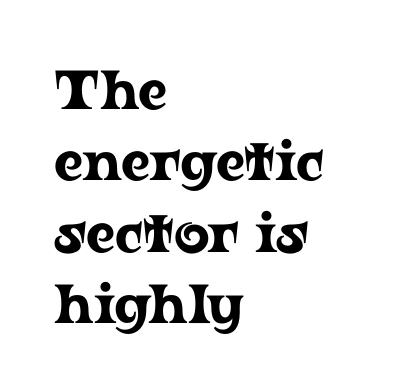
Beneath every word, the page is bare. A typesetter would label this face a serif. Note the varied advance widths — an 'i' is clearly narrower than an 'm'. Leading: standard. Students, note that the glyphs here touch the page at normal intervals.
